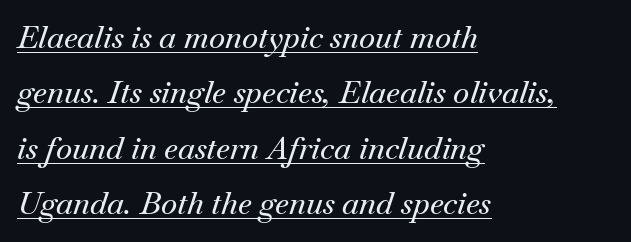
The image shows 31 px serif type, italic (leaning right); set left-aligned, line spacing 1.79x, normal letter spacing, underlined; medium stroke contrast and a small x-height.
